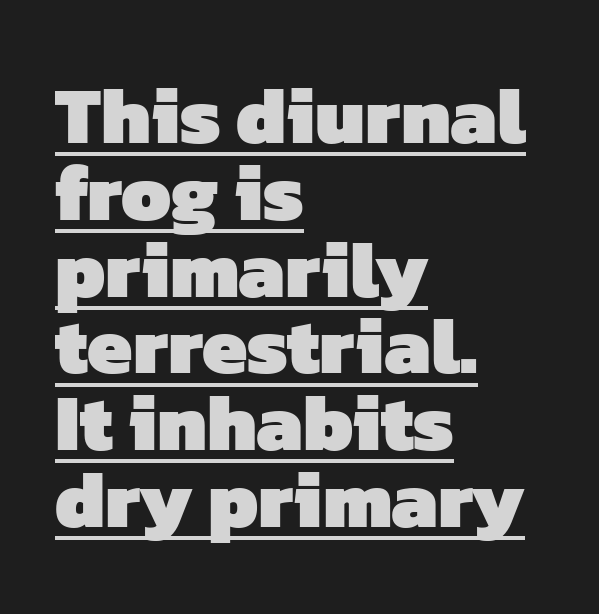
{"serif": "no", "bold": "yes", "weight": "heavy", "width": "normal", "stroke_contrast": "low", "x_height": "medium", "monospaced": "no", "underline": "yes", "align": "left", "line_spacing": "tight", "line_spacing_ratio": 0.96, "letter_spacing": "normal", "letter_spacing_em": 0.0, "glyph_px": 80}
